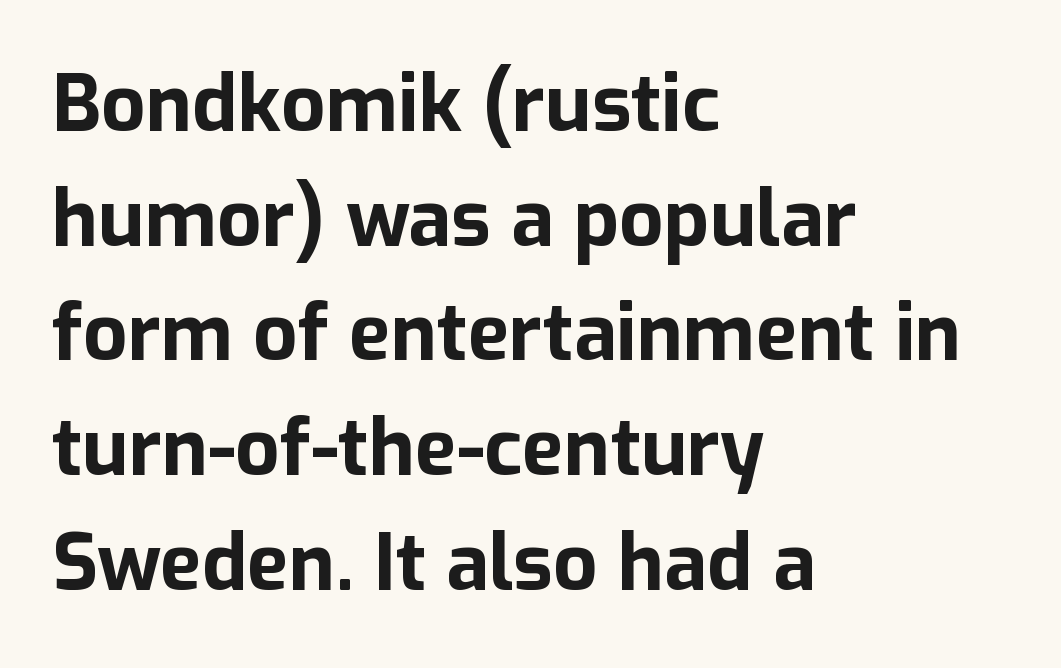
{"serif": "no", "italic": "no", "bold": "yes", "weight": "bold", "width": "normal", "stroke_contrast": "low", "x_height": "medium", "monospaced": "no", "underline": "no", "align": "left", "line_spacing": "normal", "line_spacing_ratio": 1.47, "letter_spacing": "normal", "letter_spacing_em": 0.0, "glyph_px": 78}
